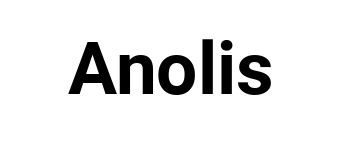
{"serif": "no", "italic": "no", "bold": "yes", "weight": "bold", "width": "normal", "stroke_contrast": "low", "x_height": "medium", "monospaced": "no", "underline": "no", "letter_spacing": "normal", "letter_spacing_em": 0.0, "glyph_px": 73}
